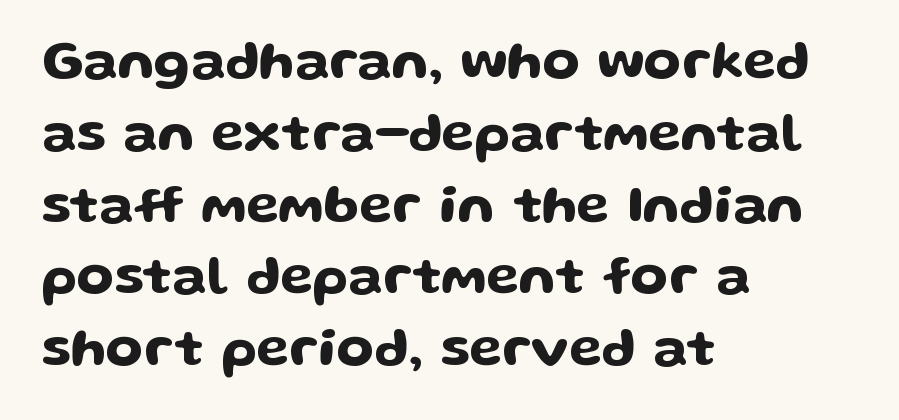
Q: Is the text italic (slanted)? A: No, it is upright.
Q: Is the typeface a serif or a sans-serif typeface? A: Sans-serif.
Q: Is the text underlined? A: No.
Q: How is the paragraph aligned? A: Left-aligned.
Q: Is the spacing between letters normal or unusually wide? A: Normal.
Q: Is the spacing between lines tight, normal or loose? A: Normal.
Q: Width (condensed, normal, or wide)? A: Wide.
Q: Stroke contrast? A: Low.
Q: x-height? A: Medium.
Q: Monospaced? A: No.
